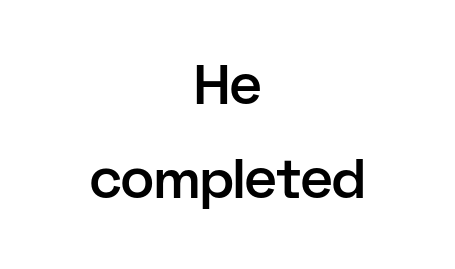
Q: Is the text bold? A: Semi-bold.
Q: Is the text italic (slanted)? A: No, it is upright.
Q: Is the typeface a serif or a sans-serif typeface? A: Sans-serif.
Q: Is the text underlined? A: No.
Q: How is the paragraph aligned? A: Centered.
Q: Is the spacing between letters normal or unusually wide? A: Normal.
Q: Is the spacing between lines tight, normal or loose? A: Normal.
Q: Width (condensed, normal, or wide)? A: Normal.
Q: Stroke contrast? A: Low.
Q: x-height? A: Medium.
Q: Monospaced? A: No.
